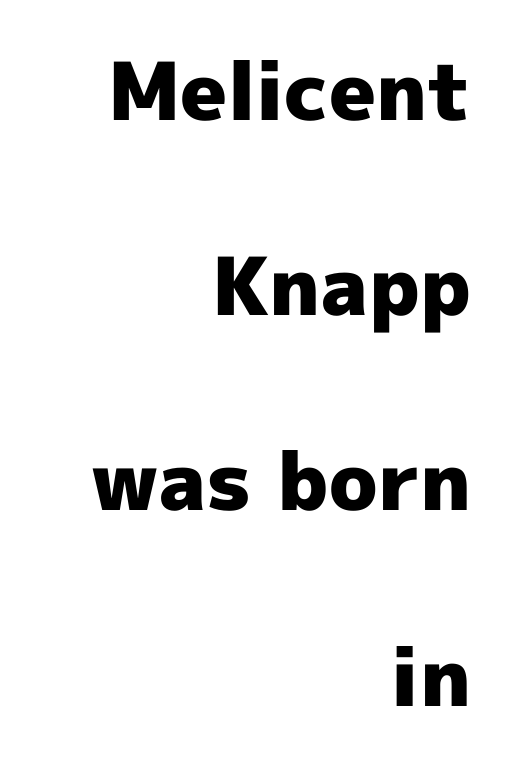
This is sans-serif lettering, the kind often seen on screens and signage. This sample uses plain, unmodified letter spacing. Tall strokes in this sample are plumb rather than angled. Each letter keeps its own natural width here, so spacing adapts to shape. Horizontal bands of white between lines are thick stripes. If you drew a ruler down the right edge, every line would touch it.
